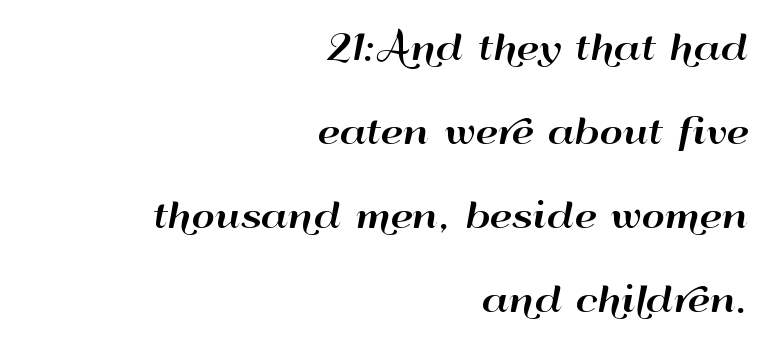
Q: Is the text italic (slanted)? A: Yes.
Q: Is the typeface a serif or a sans-serif typeface? A: Sans-serif.
Q: Is the text underlined? A: No.
Q: How is the paragraph aligned? A: Right-aligned.
Q: Is the spacing between letters normal or unusually wide? A: Normal.
Q: Is the spacing between lines tight, normal or loose? A: Loose.
Q: Width (condensed, normal, or wide)? A: Wide.
Q: Stroke contrast? A: High.
Q: x-height? A: Small.
Q: Monospaced? A: No.
